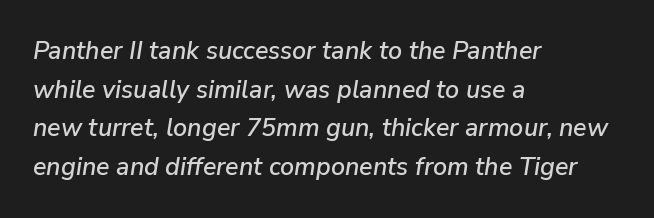
Compared with a centered layout, this one pins lines to the left instead. Default kerning and tracking; the words read as compact shapes. Has an underline been added? It has not. Slant detected: the letters are inclined. Interline gaps are of average width in this sample.
